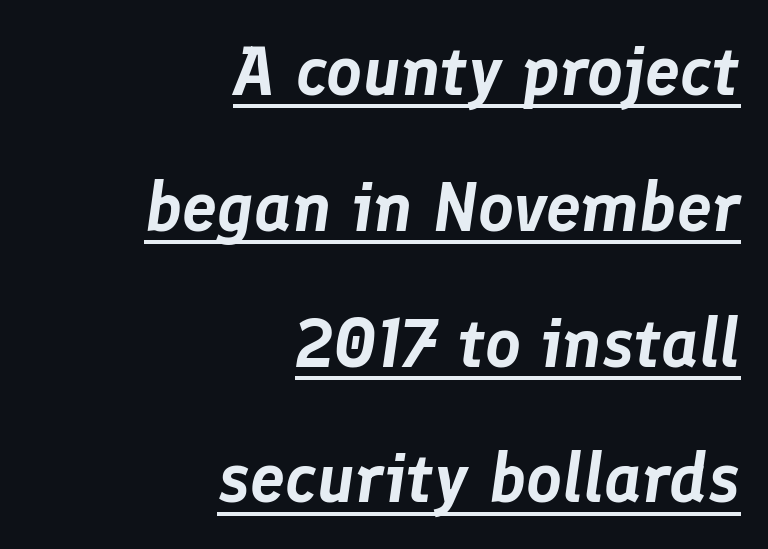
Each letter keeps its own natural width here, so spacing adapts to shape. Teacher's note: observe the even right margin — that is flush-right alignment. Somebody hit Ctrl+U on this one — the words are underlined. Spacing between characters is what you'd get straight out of the box. The designer dialed line spacing up above the default.
